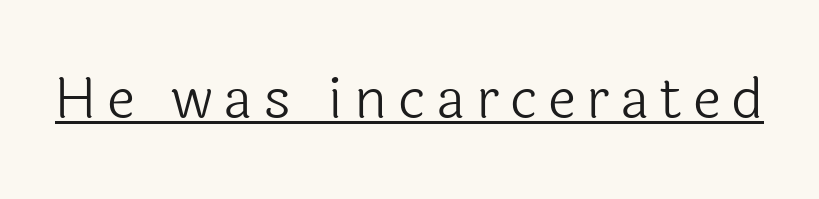
The image shows 57 px light sans-serif type, upright; set underlined; a medium x-height.
